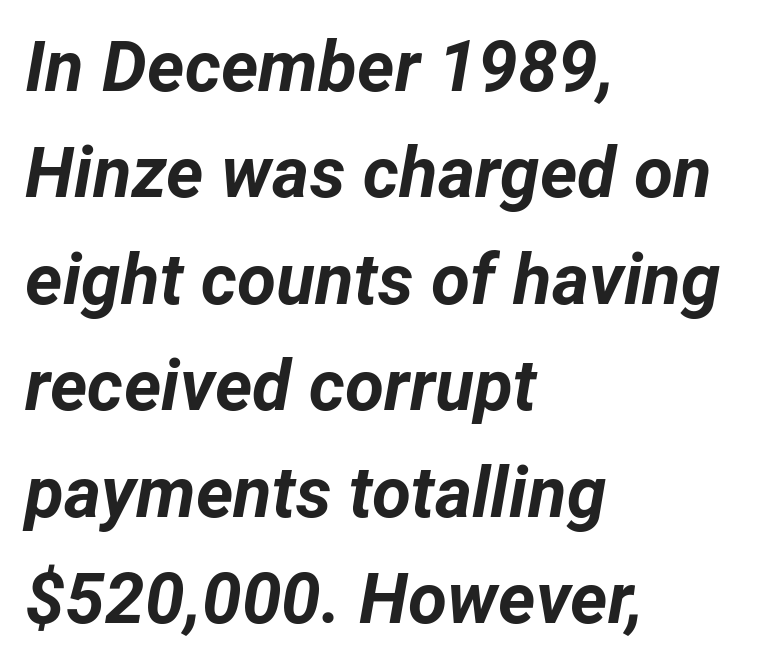
Q: Is the text bold? A: Yes.
Q: Is the text italic (slanted)? A: Yes, it leans right by about 12 degrees.
Q: Is the text underlined? A: No.
Q: How is the paragraph aligned? A: Left-aligned.
Q: Is the spacing between letters normal or unusually wide? A: Normal.
Q: Is the spacing between lines tight, normal or loose? A: Normal.
Q: Width (condensed, normal, or wide)? A: Normal.
Q: Stroke contrast? A: Low.
Q: x-height? A: Medium.
Q: Monospaced? A: No.
